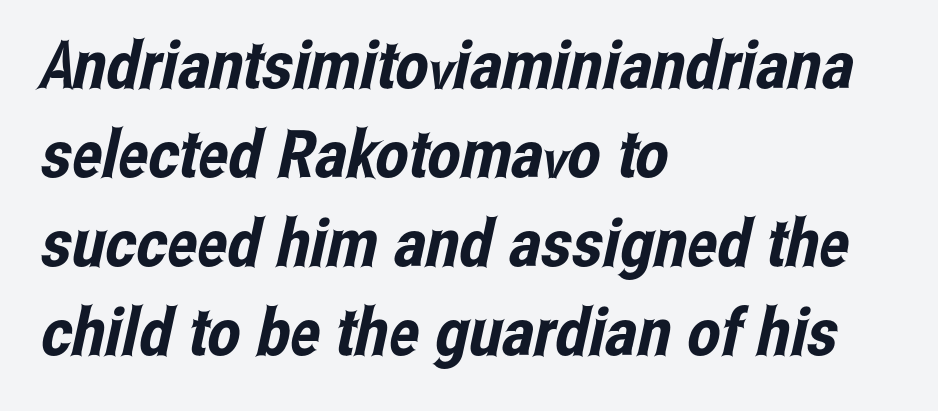
Q: Is the typeface a serif or a sans-serif typeface? A: Sans-serif.
Q: Is the text underlined? A: No.
Q: How is the paragraph aligned? A: Left-aligned.
Q: Is the spacing between letters normal or unusually wide? A: Normal.
Q: Is the spacing between lines tight, normal or loose? A: Normal.
Q: Width (condensed, normal, or wide)? A: Condensed.
Q: Stroke contrast? A: Low.
Q: x-height? A: Medium.
Q: Monospaced? A: No.
